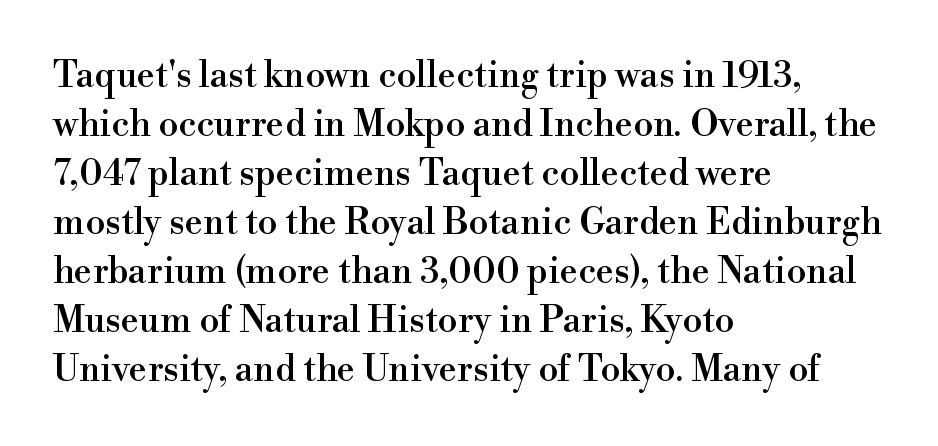
Characters remain perfectly vertical along every line. No word sits above an underline. A classic flush-left, rag-right setting is used for this passage. What's the leading like? Ordinary, nothing unusual. The gaps between neighbouring characters are ordinary and unremarkable. Serif or sans? Serif — the stroke terminals have little feet.
